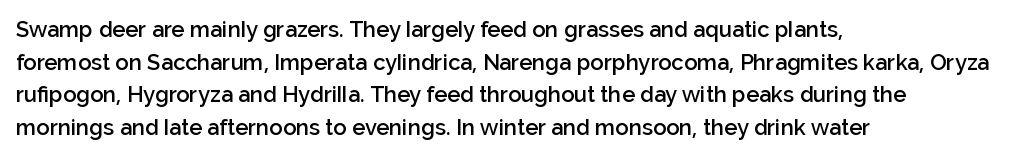
{"italic": "no", "bold": "semi", "underline": "no", "align": "left", "line_spacing": "normal", "line_spacing_ratio": 1.48, "letter_spacing": "normal", "letter_spacing_em": 0.0, "glyph_px": 22}
